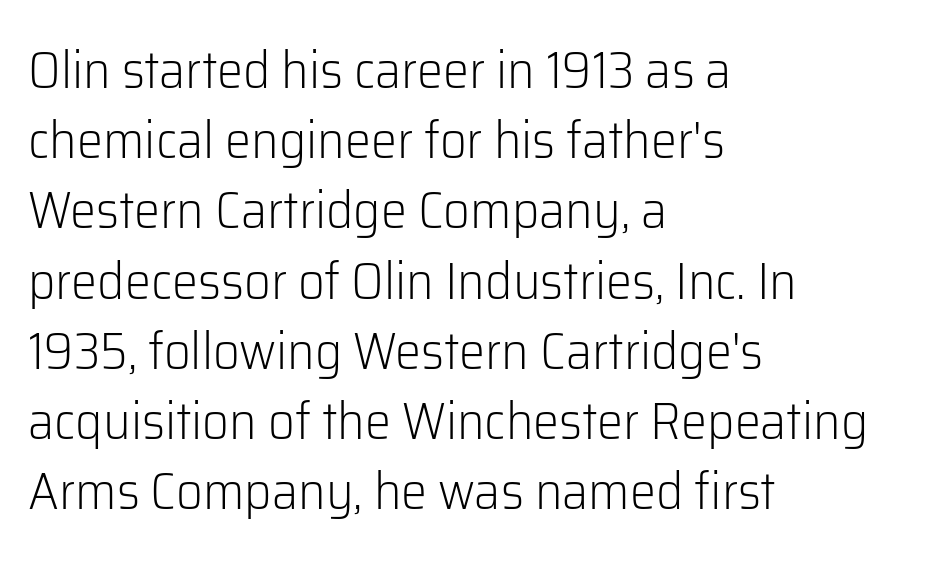
The lettering stays uniformly vertical, giving the passage a roman look. The line-height multiplier appears to be the usual default. No extra ink here — the face is not bold. Just letters on the line, the space beneath them empty. The line texture is even and compact thanks to regular tracking. Proportional: the letters do not fall into vertical columns.
